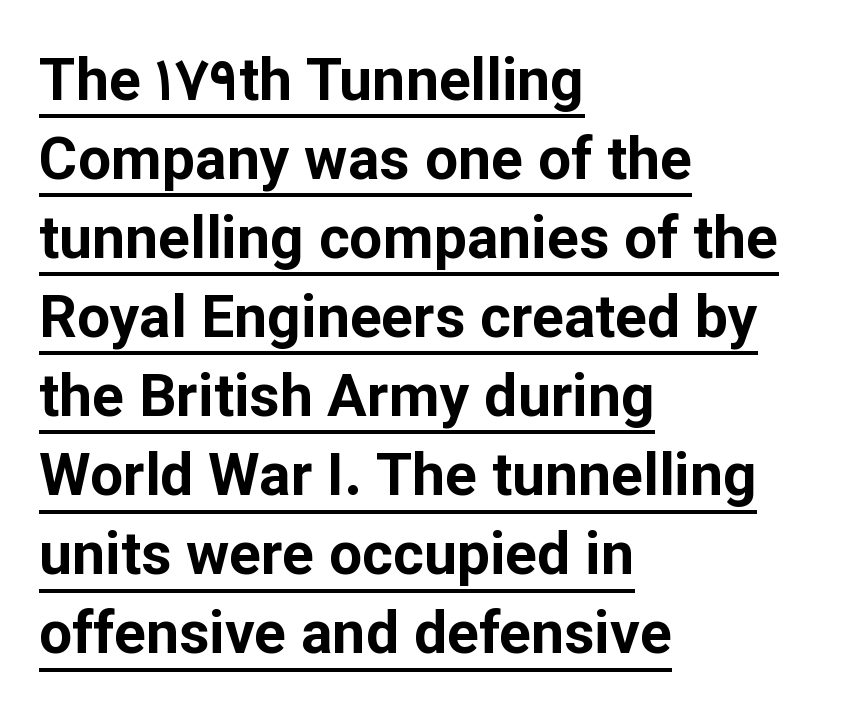
Q: Is the text bold? A: Yes.
Q: Is the text italic (slanted)? A: No, it is upright.
Q: Is the typeface a serif or a sans-serif typeface? A: Sans-serif.
Q: Is the text underlined? A: Yes.
Q: How is the paragraph aligned? A: Left-aligned.
Q: Is the spacing between letters normal or unusually wide? A: Normal.
Q: Is the spacing between lines tight, normal or loose? A: Normal.
Q: Width (condensed, normal, or wide)? A: Normal.
Q: Stroke contrast? A: Low.
Q: x-height? A: Medium.
Q: Monospaced? A: No.
